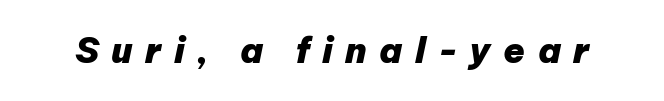
Q: Is the text bold? A: Yes.
Q: Is the text italic (slanted)? A: Yes, it leans right by about 12 degrees.
Q: Is the text underlined? A: No.
Q: Is the spacing between letters normal or unusually wide? A: Unusually wide.
Q: Width (condensed, normal, or wide)? A: Normal.
Q: Stroke contrast? A: Low.
Q: x-height? A: Medium.
Q: Monospaced? A: No.
